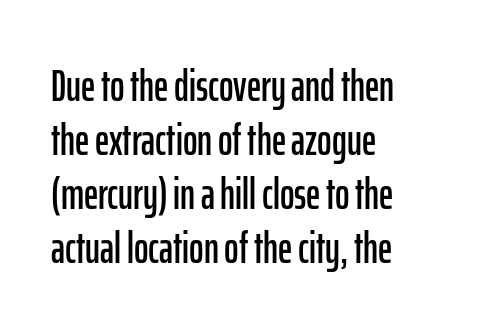
Layout note: lines flush left. There is no visible air inserted between adjacent glyphs. In terms of posture, this sample is upright. The passage shown is typed in a proportional face where columns would drift. The font family rendered here belongs to the sans-serif group. Clear beneath every line of the passage.
